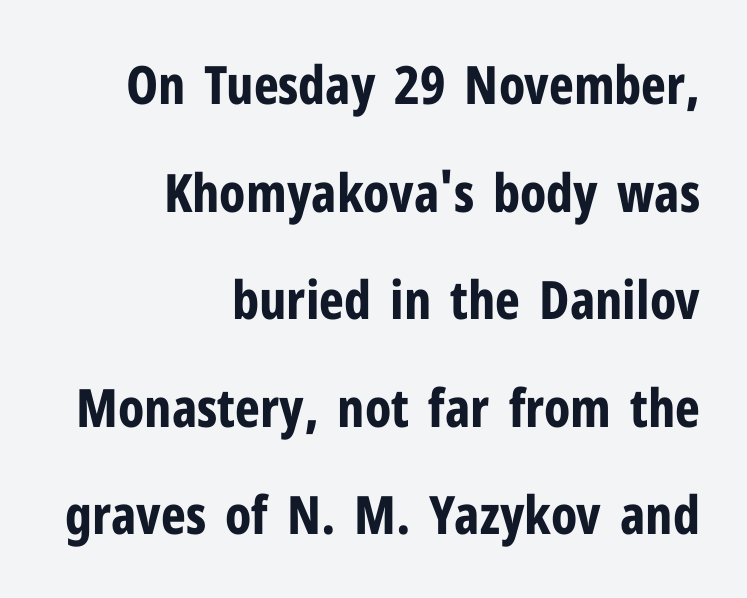
Q: Is the text bold? A: Yes.
Q: Is the text italic (slanted)? A: No, it is upright.
Q: Is the typeface a serif or a sans-serif typeface? A: Sans-serif.
Q: Is the text underlined? A: No.
Q: How is the paragraph aligned? A: Right-aligned.
Q: Is the spacing between letters normal or unusually wide? A: Normal.
Q: Is the spacing between lines tight, normal or loose? A: Loose.
Q: Width (condensed, normal, or wide)? A: Condensed.
Q: Stroke contrast? A: Low.
Q: x-height? A: Medium.
Q: Monospaced? A: No.
